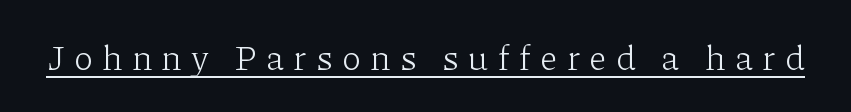
The image shows 35 px light serif type, upright; set unusually wide letter spacing (+0.27 em), underlined; low stroke contrast and a medium x-height.
